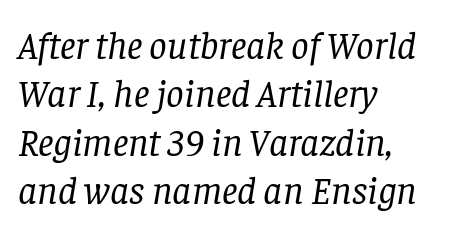
{"serif": "yes", "italic": "yes", "lean": "right", "slant_degrees": 8, "bold": "no", "weight": "regular", "width": "normal", "stroke_contrast": "low", "x_height": "large", "monospaced": "no", "underline": "no", "align": "left", "line_spacing_ratio": 1.24, "letter_spacing": "normal", "letter_spacing_em": 0.0, "glyph_px": 39}
